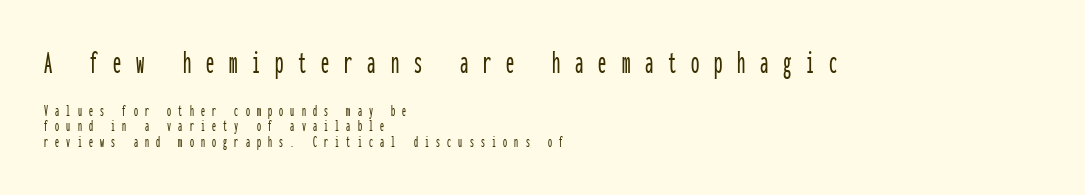
No feet cap the strokes, marking this as sans-serif type. The baseline area is clear. Size hierarchy here favors the leading block over the trailing one. Letter spacing: wide. Characters remain perfectly vertical along every line. The block of text is dense from top to bottom, with scant space between rows.
